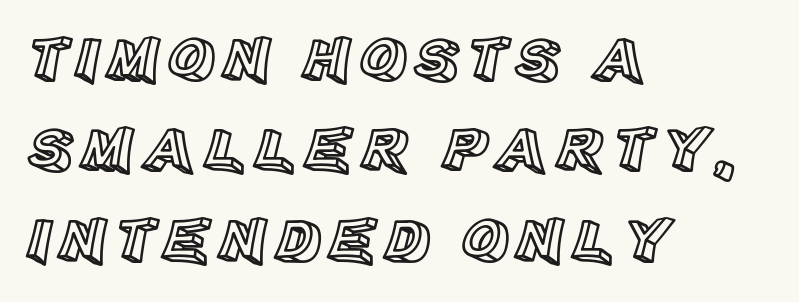
The image shows 65 px text type; set left-aligned, normal line spacing (1.39x), not underlined; a large x-height.
